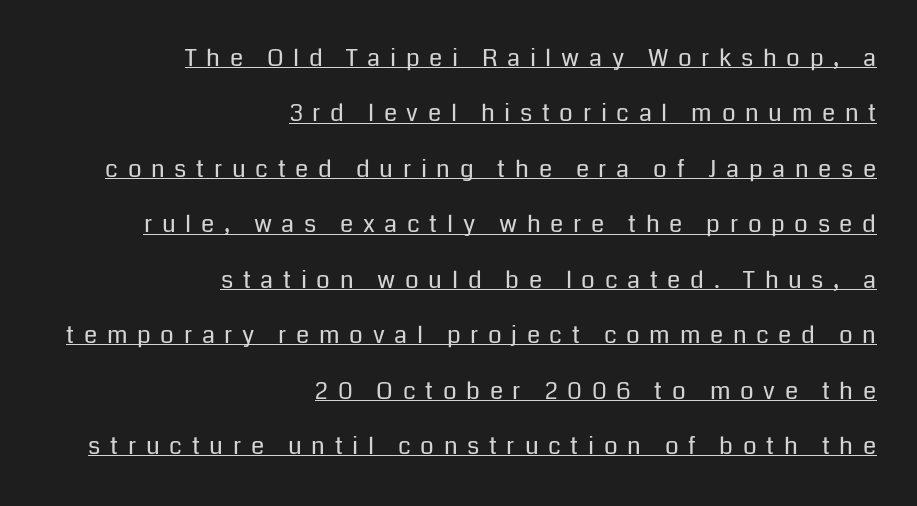
How are the letters spaced? Widely, with obvious added tracking. These lines are set flush right with a ragged left edge. In terms of leading, this rendering errs on the spacious side. Nothing heavy about these letters — not bold at all. The typography opts for an upright posture over an oblique one.
